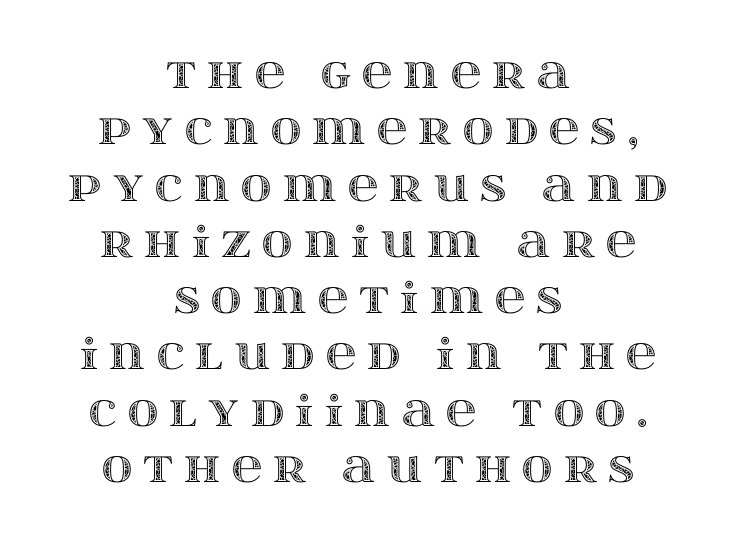
The image shows 42 px wide type, upright; set centered, normal line spacing (1.34x), unusually wide letter spacing (+0.27 em), not underlined; a large x-height.
